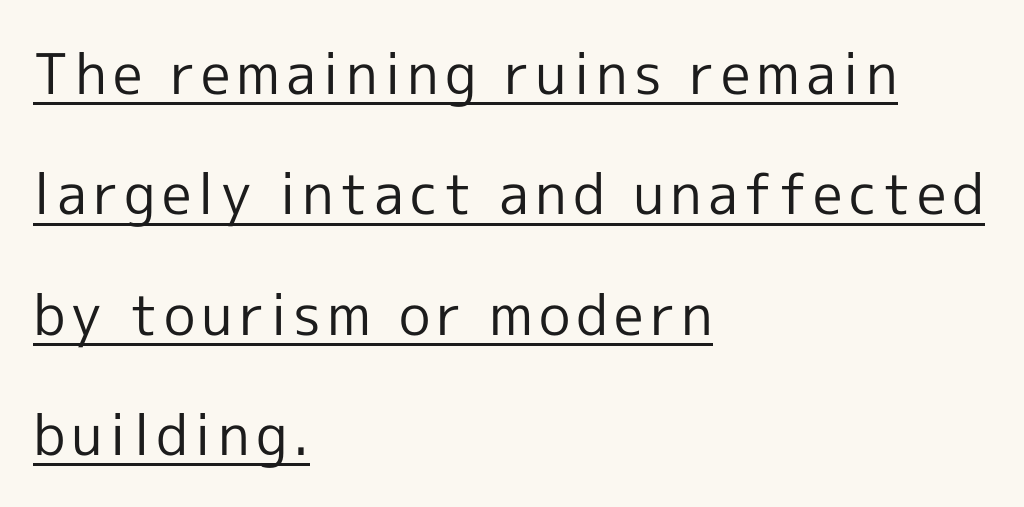
Q: Is the text bold? A: No.
Q: Is the text italic (slanted)? A: No, it is upright.
Q: Is the typeface a serif or a sans-serif typeface? A: Sans-serif.
Q: Is the text underlined? A: Yes.
Q: How is the paragraph aligned? A: Left-aligned.
Q: Is the spacing between lines tight, normal or loose? A: Loose.
Q: Width (condensed, normal, or wide)? A: Normal.
Q: x-height? A: Medium.
Q: Monospaced? A: No.
